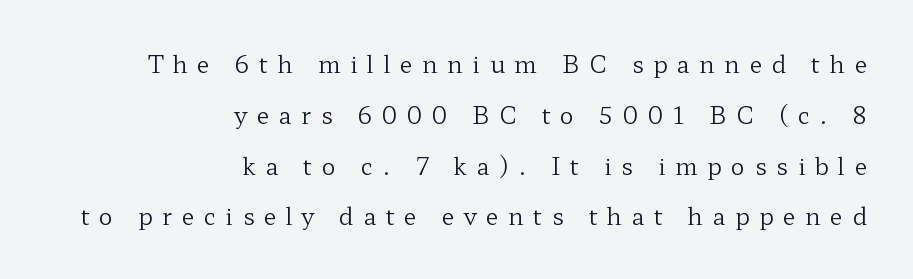
{"italic": "no", "bold": "no", "underline": "no", "align": "right", "line_spacing": "loose", "line_spacing_ratio": 2.21, "letter_spacing": "wide", "letter_spacing_em": 0.42, "glyph_px": 23}
